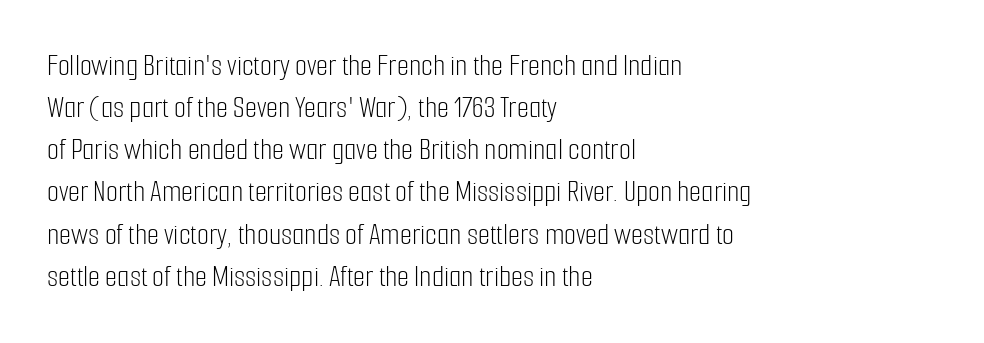
Stem width sits at or under what a default text font uses. The line-height multiplier appears to be the usual default. Proportional: the letters do not fall into vertical columns. The rendering shows plain stroke endings on the letterforms — a sans-serif design.
